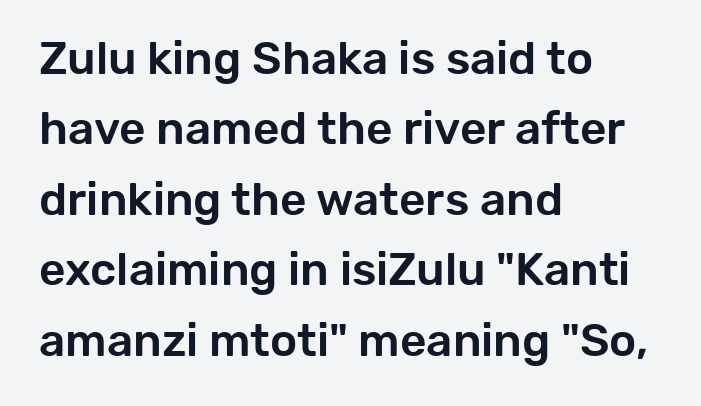
Q: Is the text italic (slanted)? A: No, it is upright.
Q: Is the typeface a serif or a sans-serif typeface? A: Sans-serif.
Q: Is the text underlined? A: No.
Q: How is the paragraph aligned? A: Left-aligned.
Q: Is the spacing between letters normal or unusually wide? A: Normal.
Q: Is the spacing between lines tight, normal or loose? A: Normal.
Q: Width (condensed, normal, or wide)? A: Normal.
Q: Stroke contrast? A: Low.
Q: x-height? A: Medium.
Q: Monospaced? A: No.
